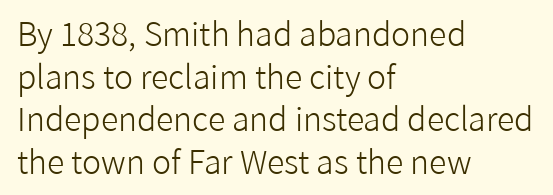
Underlining? Definitely not there. Visually the block forms a straight wall on the left and a jagged coastline on the right. Proportional: the letters do not fall into vertical columns. Horizontal bands of white between lines are of average thickness.
